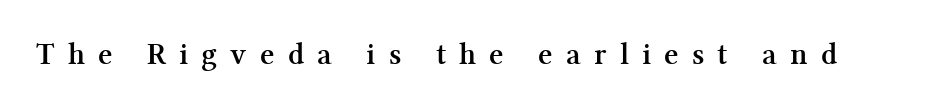
{"serif": "yes", "italic": "no", "bold": "yes", "weight": "semibold", "width": "normal", "stroke_contrast": "medium", "x_height": "medium", "monospaced": "no", "underline": "no", "letter_spacing": "wide", "letter_spacing_em": 0.43, "glyph_px": 31}
